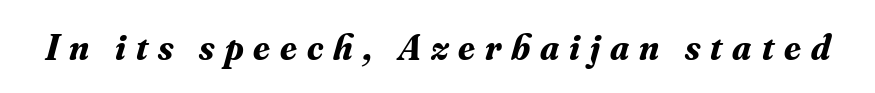
The letters are slanted; this is an italic face. This rendering widens character spacing well past its baseline value. Character widths vary here, with narrow letters taking less room than wide ones. Letterform terminals end in serifs throughout the passage. Decoration check: the copy has no underline.
